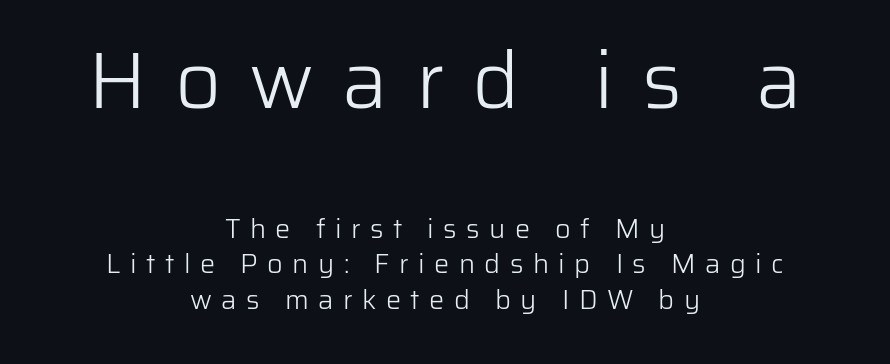
Q: Is the text bold? A: No.
Q: Is the text italic (slanted)? A: No, it is upright.
Q: Is the typeface a serif or a sans-serif typeface? A: Sans-serif.
Q: Is the text underlined? A: No.
Q: How is the paragraph aligned? A: Centered.
Q: Is the spacing between letters normal or unusually wide? A: Unusually wide.
Q: Is the spacing between lines tight, normal or loose? A: Normal.
Q: Which block of text is set in a larger size, the first (top) or the second (bottom)? A: The first (top) one.
Q: Width (condensed, normal, or wide)? A: Normal.
Q: Stroke contrast? A: Low.
Q: x-height? A: Medium.
Q: Monospaced? A: No.
